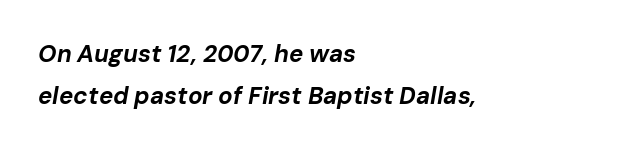
An italicized treatment has been applied to the whole sample. All the whitespace from short lines collects on the right. Tracking value appears to be zero — textbook default spacing. Descenders are the only things crossing below the line. Caption: bold face, heavy strokes.
